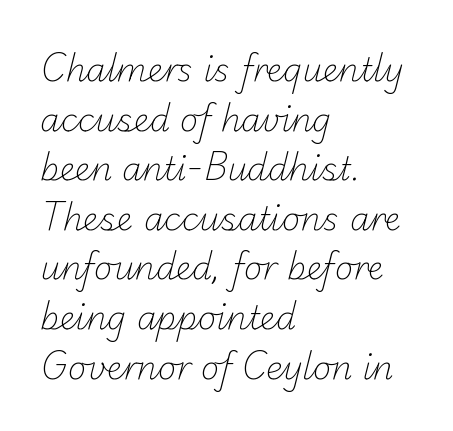
The image shows 32 px light sans-serif type; set left-aligned, normal line spacing (1.55x), normal letter spacing, not underlined; low stroke contrast and a small x-height.
